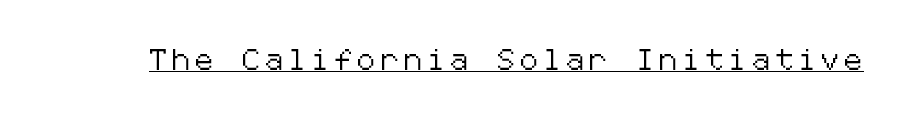
Q: Is the text italic (slanted)? A: No, it is upright.
Q: Is the text underlined? A: Yes.
Q: Is the spacing between letters normal or unusually wide? A: Unusually wide.
